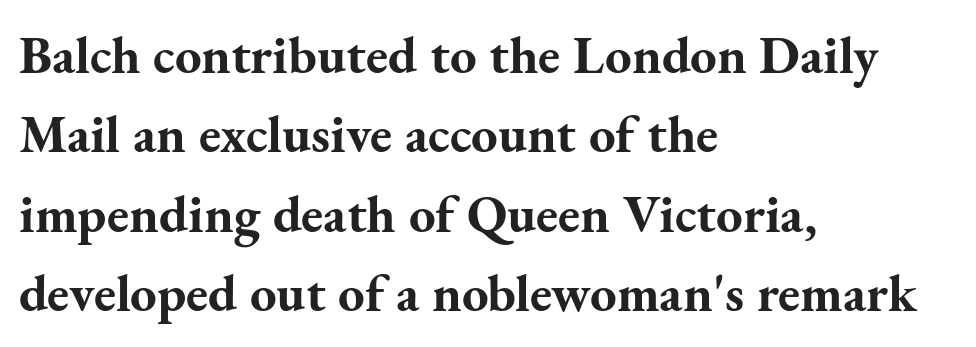
Honestly, the letter spacing is just normal — you wouldn't notice it. Does the copy run flush right? No — it runs flush left. You could not count columns in this text — the font is proportionally spaced. Any mark beneath the type? The region is blank. The lettering holds an erect, upright posture throughout.
